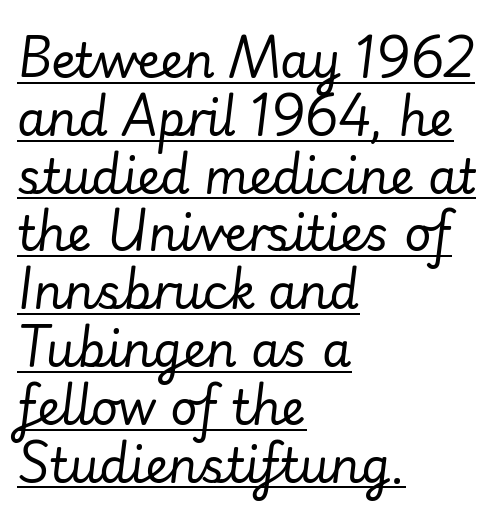
{"italic": "yes", "lean": "right", "slant_degrees": 7, "bold": "no", "weight": "regular", "width": "normal", "stroke_contrast": "low", "x_height": "small", "monospaced": "no", "underline": "yes", "align": "left", "line_spacing_ratio": 1.23, "letter_spacing": "normal", "letter_spacing_em": 0.0, "glyph_px": 47}
